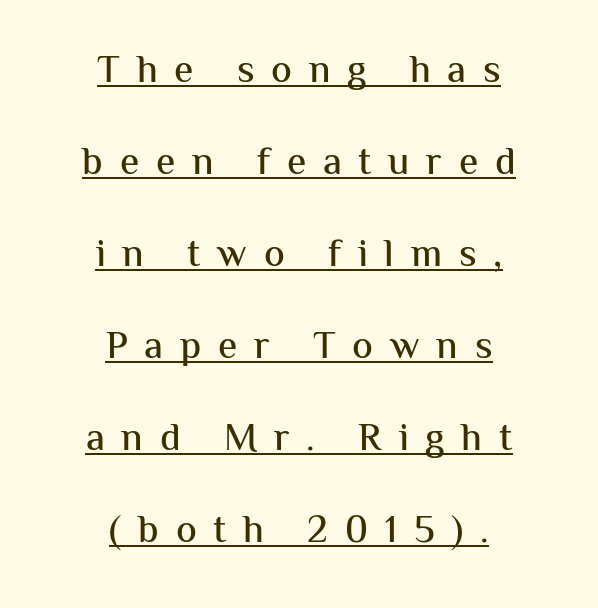
Q: Is the text italic (slanted)? A: No, it is upright.
Q: Is the typeface a serif or a sans-serif typeface? A: Sans-serif.
Q: Is the text underlined? A: Yes.
Q: How is the paragraph aligned? A: Centered.
Q: Is the spacing between letters normal or unusually wide? A: Unusually wide.
Q: Is the spacing between lines tight, normal or loose? A: Loose.
Q: Width (condensed, normal, or wide)? A: Normal.
Q: Stroke contrast? A: Medium.
Q: x-height? A: Medium.
Q: Monospaced? A: No.
